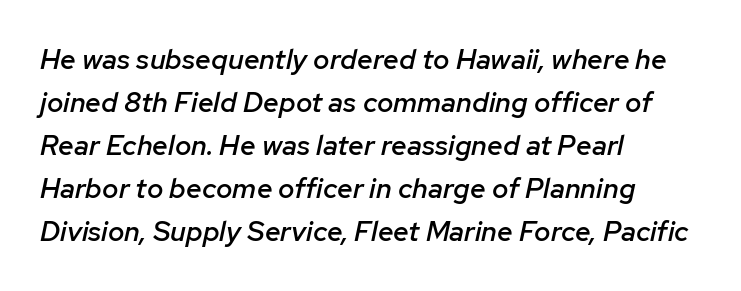
Type without underlining. Leading: standard. The rendering uses natural spacing where letterforms have individual widths. Compared with ordinary roman type, these characters are visibly tilted. Visually the block forms a straight wall on the left and a jagged coastline on the right. Here the glyphs are tracked normally, forming tight word shapes.
